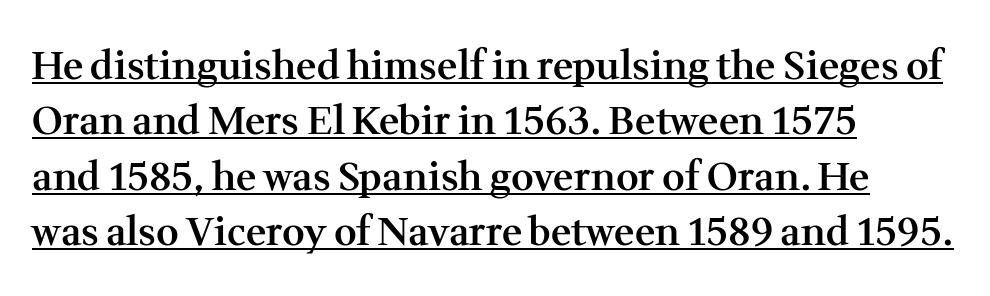
Q: Is the text bold? A: Semi-bold.
Q: Is the text italic (slanted)? A: No, it is upright.
Q: Is the typeface a serif or a sans-serif typeface? A: Serif.
Q: Is the text underlined? A: Yes.
Q: How is the paragraph aligned? A: Left-aligned.
Q: Is the spacing between letters normal or unusually wide? A: Normal.
Q: Is the spacing between lines tight, normal or loose? A: Normal.
Q: Width (condensed, normal, or wide)? A: Normal.
Q: Stroke contrast? A: Medium.
Q: x-height? A: Medium.
Q: Monospaced? A: No.
